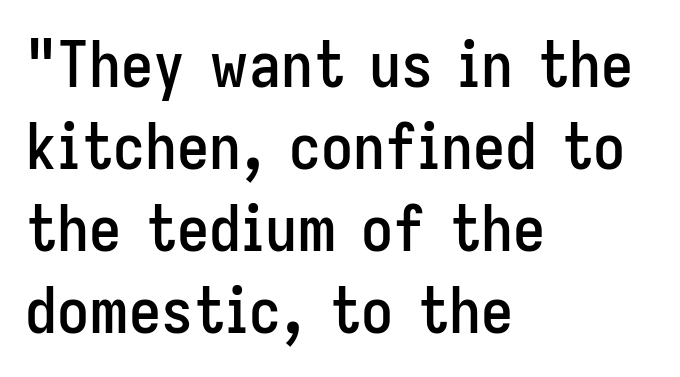
Note: no serifs on the glyphs. The letters advance in unequal steps, a hallmark of proportional type. The passage shown stacks its lines at a standard gap. Caption: standard tracking, unaltered. Beneath every word, the page is bare. A typesetter would mark this as roman, not italic.
